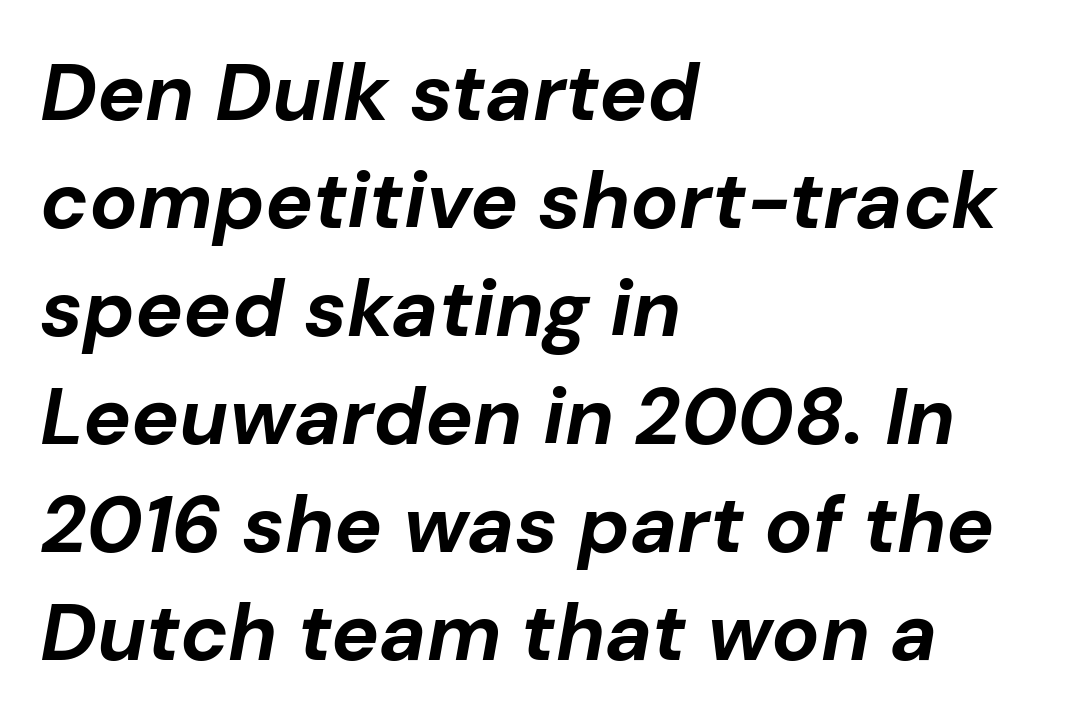
The image shows 80 px bold type, italic (leaning right); set left-aligned, normal line spacing (1.35x), normal letter spacing, not underlined; low stroke contrast and a medium x-height.
